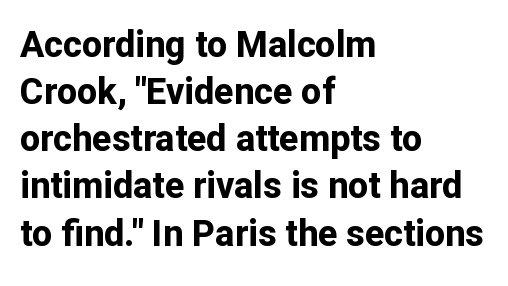
{"serif": "no", "italic": "no", "bold": "yes", "weight": "bold", "width": "normal", "stroke_contrast": "low", "x_height": "medium", "monospaced": "no", "underline": "no", "align": "left", "line_spacing": "normal", "line_spacing_ratio": 1.31, "letter_spacing": "normal", "letter_spacing_em": 0.0, "glyph_px": 36}
